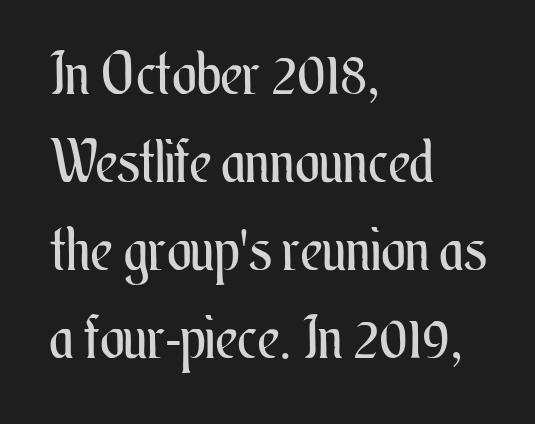
Q: Is the text bold? A: No.
Q: Is the text italic (slanted)? A: No, it is upright.
Q: Is the text underlined? A: No.
Q: How is the paragraph aligned? A: Left-aligned.
Q: Is the spacing between letters normal or unusually wide? A: Normal.
Q: Is the spacing between lines tight, normal or loose? A: Normal.
Q: Width (condensed, normal, or wide)? A: Condensed.
Q: Stroke contrast? A: Medium.
Q: x-height? A: Small.
Q: Monospaced? A: No.
